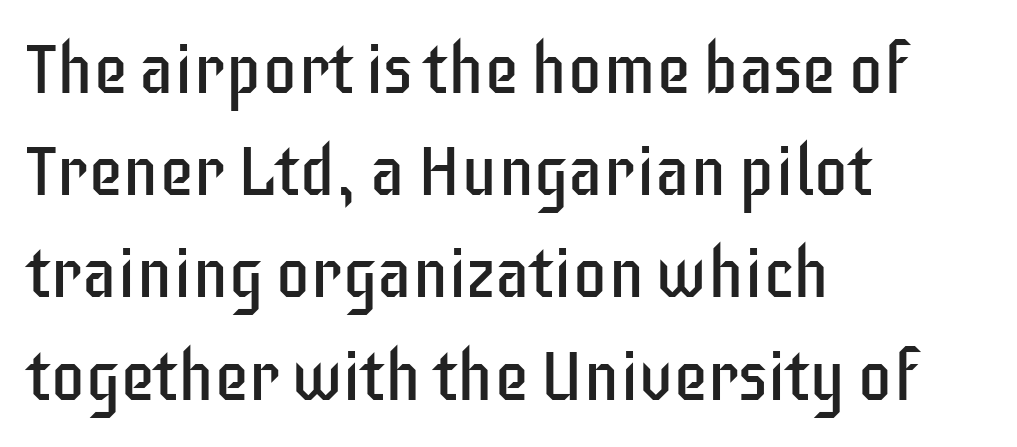
The image shows 70 px regular-weight, condensed sans-serif type, upright; set left-aligned, normal line spacing (1.46x), normal letter spacing, not underlined; low stroke contrast and a large x-height.
